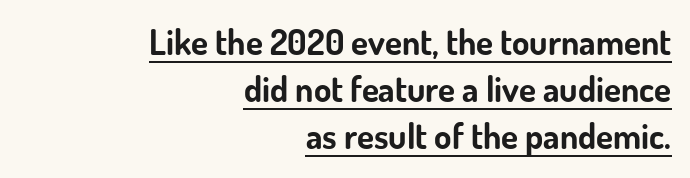
The image shows 35 px bold sans-serif type, upright; set right-aligned, normal line spacing (1.35x), normal letter spacing, underlined; low stroke contrast and a small x-height.
